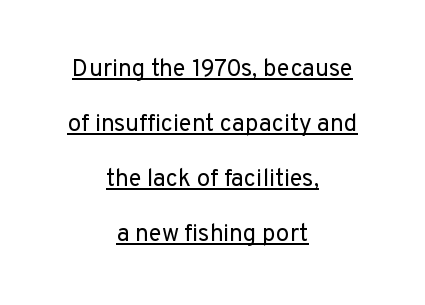
Think standard paragraph weight, or any step lighter than that. This is roman type, the default non-slanted kind. Vertical spacing — loose. The rendering uses the underline text-decoration. Horizontal alignment here is central, giving a formal, balanced look.
